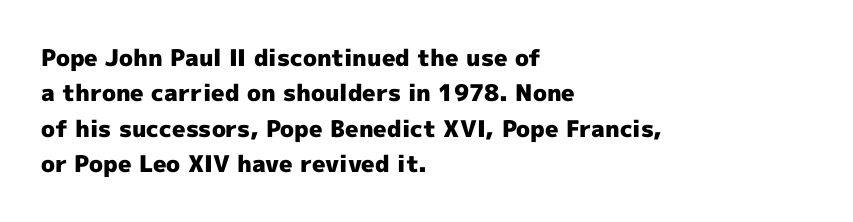
The strip under each line holds only bare page. The designer left line spacing at the default. Typeset ragged right — the left edge is the straight one. Heavy-handed strokes throughout: this text is bold.
